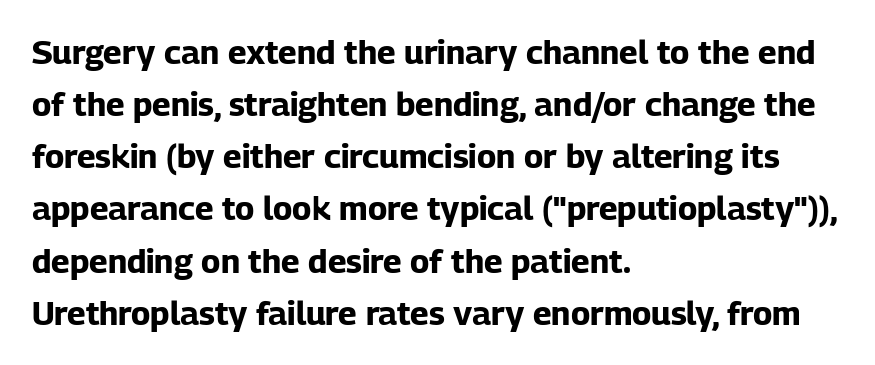
The image shows 33 px bold sans-serif type, upright; set left-aligned, normal line spacing (1.58x), normal letter spacing, not underlined; low stroke contrast and a medium x-height.
